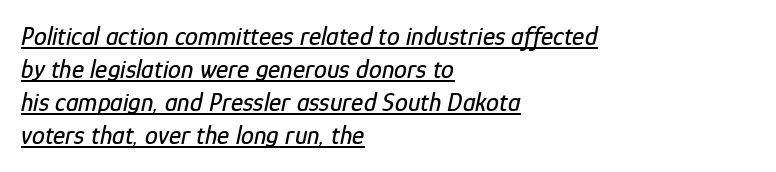
{"italic": "yes", "lean": "right", "slant_degrees": 12, "underline": "yes", "align": "left", "line_spacing": "normal", "line_spacing_ratio": 1.27, "letter_spacing": "normal", "letter_spacing_em": 0.0, "glyph_px": 26}
